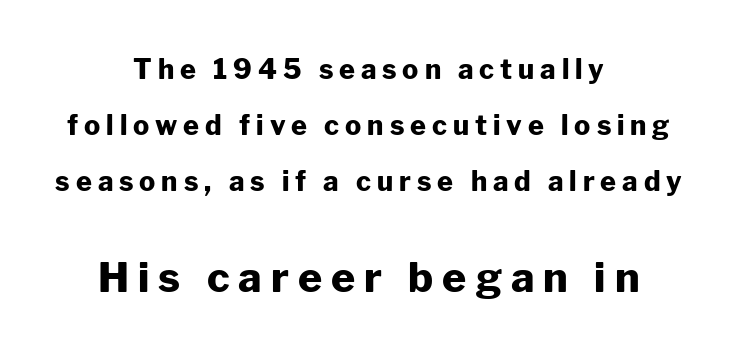
Q: Is the text bold? A: Yes.
Q: Is the text italic (slanted)? A: No, it is upright.
Q: Is the typeface a serif or a sans-serif typeface? A: Sans-serif.
Q: Is the text underlined? A: No.
Q: How is the paragraph aligned? A: Centered.
Q: Is the spacing between letters normal or unusually wide? A: Unusually wide.
Q: Is the spacing between lines tight, normal or loose? A: Loose.
Q: Which block of text is set in a larger size, the first (top) or the second (bottom)? A: The second (bottom) one.
Q: Width (condensed, normal, or wide)? A: Normal.
Q: Stroke contrast? A: Low.
Q: x-height? A: Medium.
Q: Monospaced? A: No.
